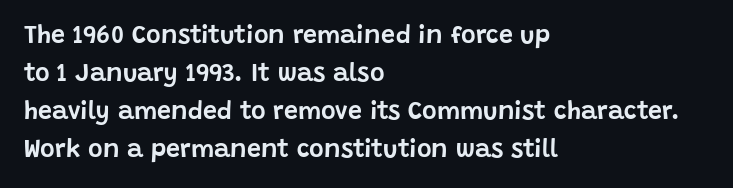
The image shows 25 px text type, upright; set left-aligned, normal line spacing (1.52x), normal letter spacing, not underlined.
